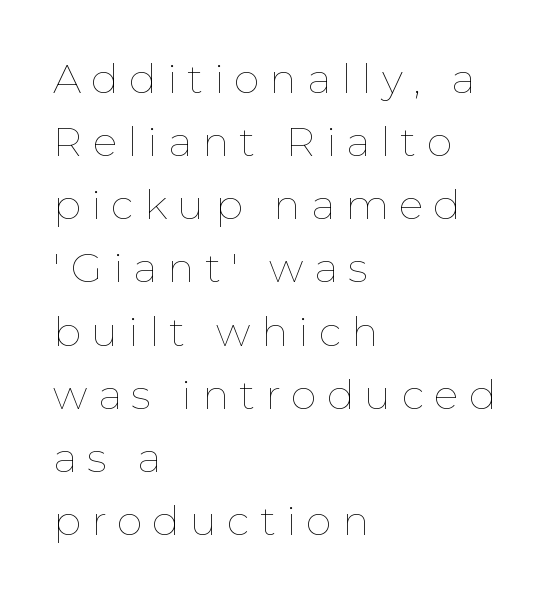
The image shows 41 px thin type, upright; set left-aligned, normal line spacing (1.54x), unusually wide letter spacing (+0.25 em), not underlined; low stroke contrast and a medium x-height.
